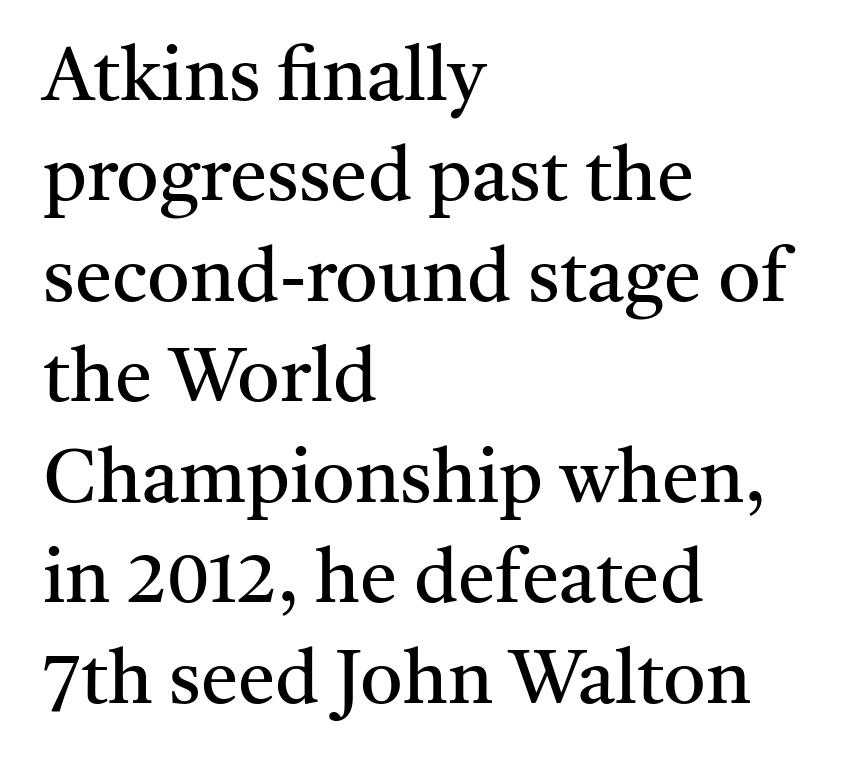
The image shows 75 px regular-weight serif type, upright; set left-aligned, normal line spacing (1.34x), normal letter spacing, not underlined; medium stroke contrast and a medium x-height.
